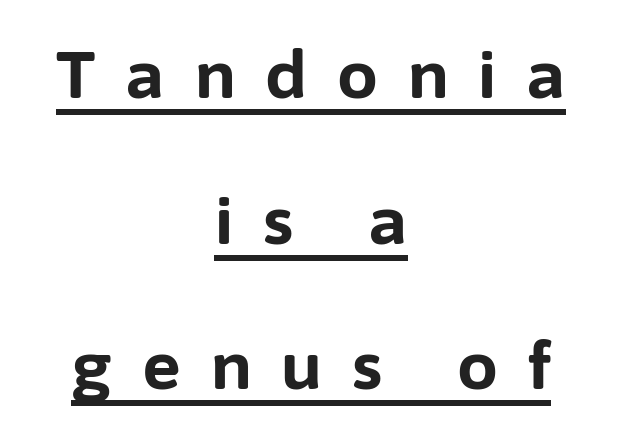
{"serif": "no", "italic": "no", "bold": "yes", "weight": "bold", "width": "normal", "stroke_contrast": "low", "x_height": "medium", "monospaced": "no", "underline": "yes", "align": "center", "line_spacing": "loose", "line_spacing_ratio": 2.24, "letter_spacing": "wide", "letter_spacing_em": 0.46, "glyph_px": 65}
